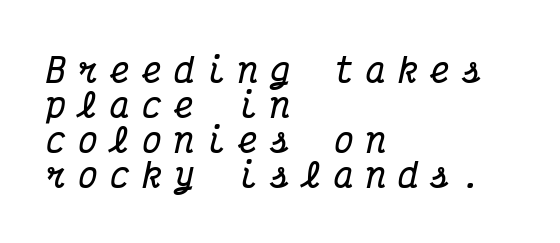
The image shows 33 px bold, condensed serif type, italic (leaning right), monospaced; set left-aligned, tight line spacing (1.06x), unusually wide letter spacing (+0.37 em), not underlined; medium stroke contrast and a medium x-height.
